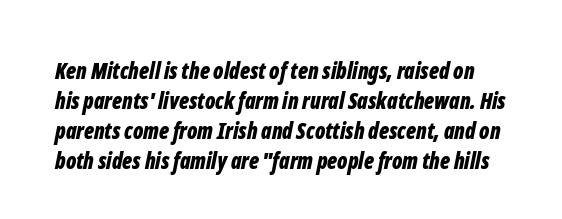
There's an unmistakable incline to the writing here. The gap between lines stays unmarked. Heavy, bold letterforms. How are the letters spaced? Ordinarily, with no added tracking.
